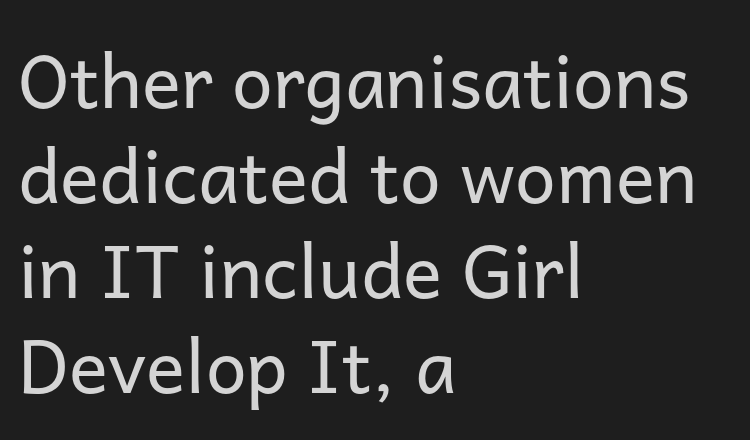
Heaviness? Minimal to ordinary, like unemphasized prose. Short note: letters normally spaced. Proportional: the letters do not fall into vertical columns. Are there feet on the stems? There aren't — it's a sans. Line beginnings align vertically; line endings do not.
